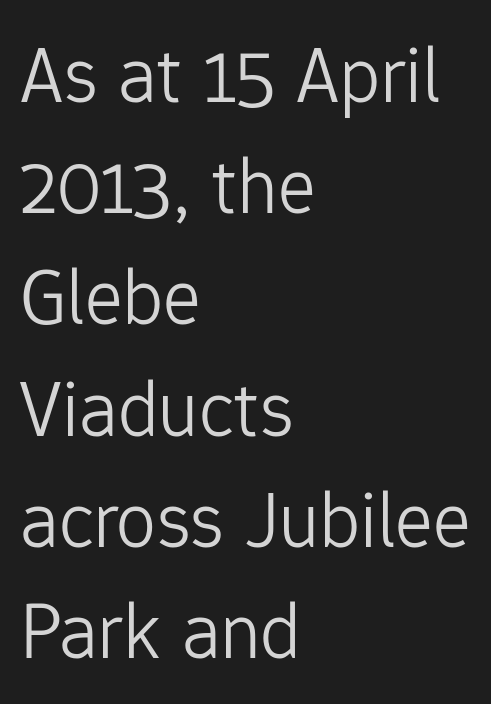
Q: Is the text bold? A: No.
Q: Is the text italic (slanted)? A: No, it is upright.
Q: Is the typeface a serif or a sans-serif typeface? A: Sans-serif.
Q: Is the text underlined? A: No.
Q: How is the paragraph aligned? A: Left-aligned.
Q: Is the spacing between letters normal or unusually wide? A: Normal.
Q: Is the spacing between lines tight, normal or loose? A: Normal.
Q: Width (condensed, normal, or wide)? A: Normal.
Q: Stroke contrast? A: Low.
Q: x-height? A: Medium.
Q: Monospaced? A: No.
